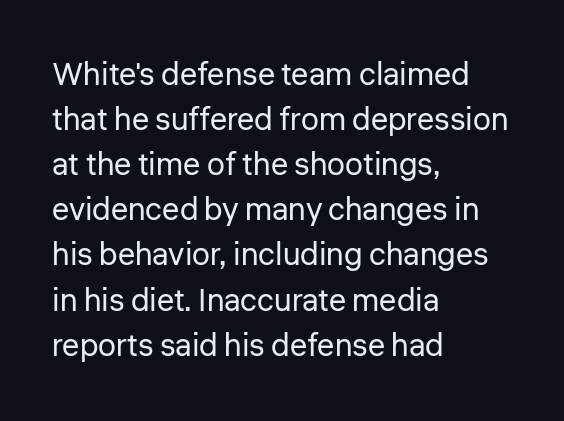
{"serif": "no", "italic": "no", "bold": "no", "weight": "regular", "width": "normal", "stroke_contrast": "low", "x_height": "medium", "monospaced": "no", "underline": "no", "align": "left", "line_spacing": "normal", "line_spacing_ratio": 1.41, "letter_spacing": "normal", "letter_spacing_em": 0.0, "glyph_px": 32}
